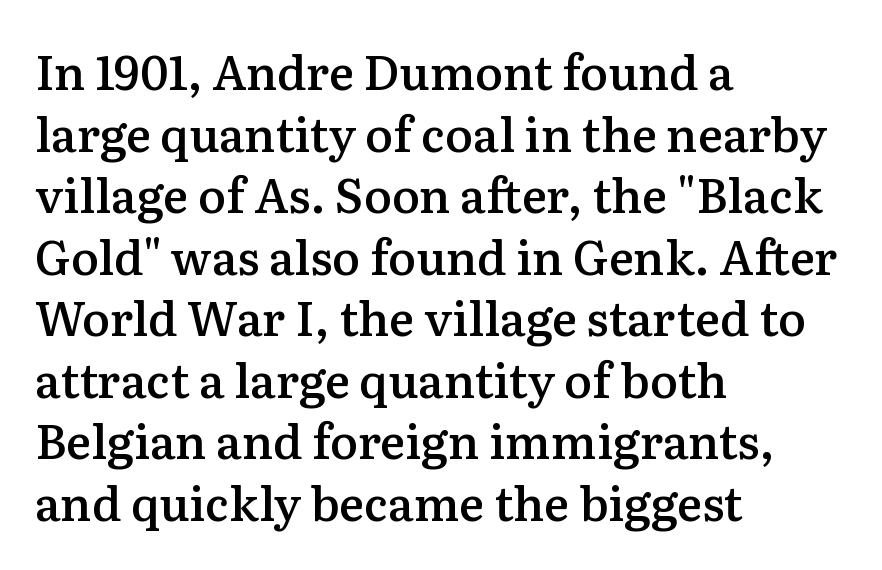
Underline: absent. A typesetter would call this leading conventional body-copy spacing. Do the letters lean? They stand straight. Do the characters align in a grid? No, the font is proportional.
